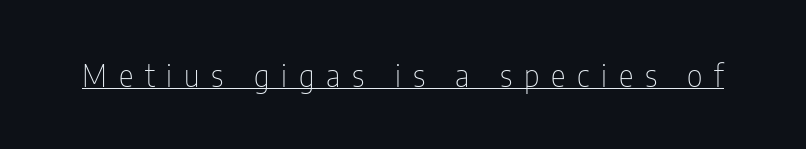
These lines are rendered in a variable-pitch font. Ink coverage per letter is moderate at most. Posture: straight, roman, zero tilt. Here the glyphs are tracked loosely, breaking word shapes into spaced letters. Regarding serifs, this sample does without them.
